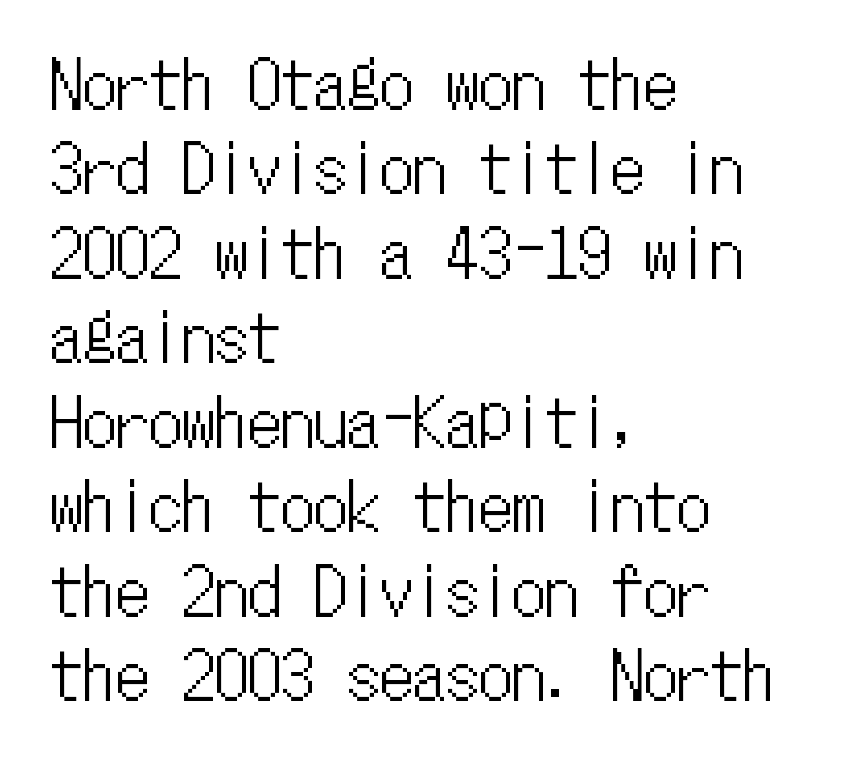
Q: Is the text italic (slanted)? A: No, it is upright.
Q: Is the text underlined? A: No.
Q: How is the paragraph aligned? A: Left-aligned.
Q: Is the spacing between letters normal or unusually wide? A: Normal.
Q: Is the spacing between lines tight, normal or loose? A: Normal.
Q: Width (condensed, normal, or wide)? A: Condensed.
Q: Stroke contrast? A: Low.
Q: x-height? A: Medium.
Q: Monospaced? A: Yes.
